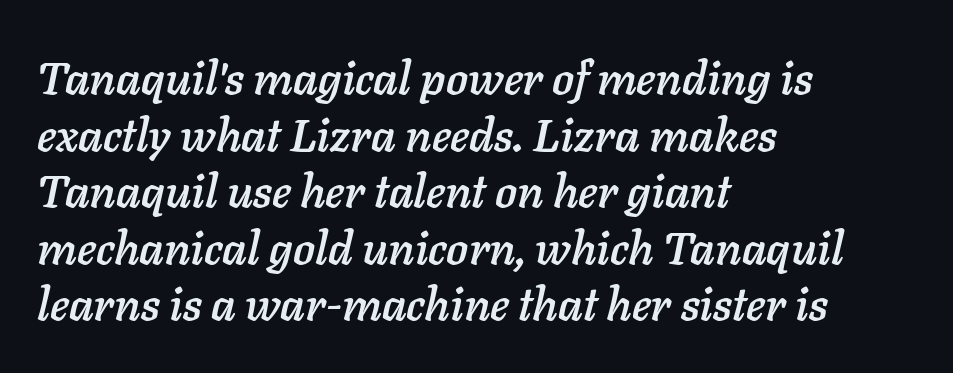
Spacing between characters is what you'd get straight out of the box. You could not count columns in this text — the font is proportionally spaced. A typesetter would mark this as italic. The text block is weighted toward the left margin, trailing off unevenly rightward. Decoration check: the copy has no underline.
